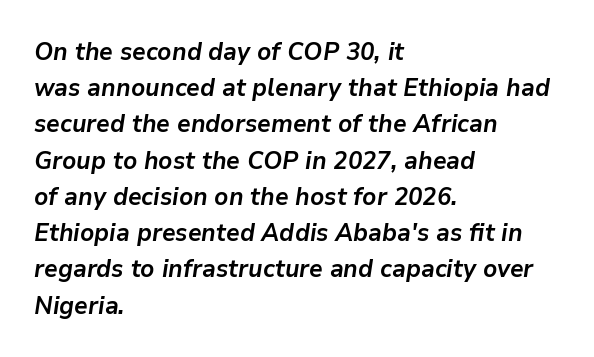
The image shows 25 px bold type, italic (leaning right); set left-aligned, normal line spacing (1.45x), normal letter spacing, not underlined.
